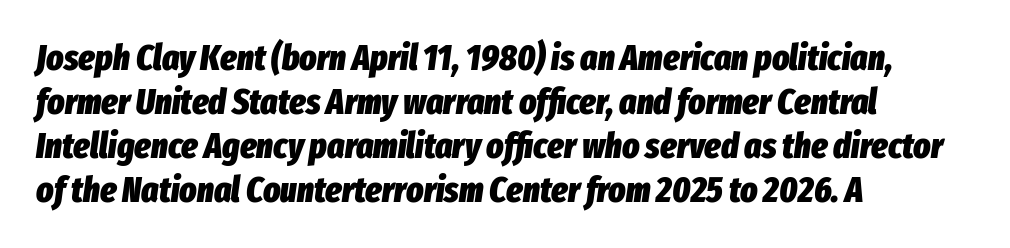
A classic flush-left, rag-right setting is used for this passage. It's the slanting kind of type. The passage shown is emphatically bold. Here the glyphs are tracked normally, forming tight word shapes.
